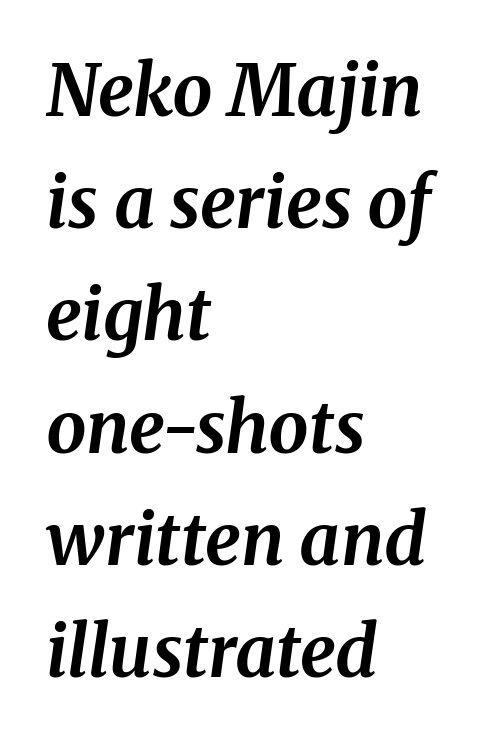
Q: Is the text bold? A: Yes.
Q: Is the text italic (slanted)? A: Yes, it leans right by about 8 degrees.
Q: Is the typeface a serif or a sans-serif typeface? A: Serif.
Q: Is the text underlined? A: No.
Q: How is the paragraph aligned? A: Left-aligned.
Q: Is the spacing between letters normal or unusually wide? A: Normal.
Q: Is the spacing between lines tight, normal or loose? A: Normal.
Q: Width (condensed, normal, or wide)? A: Normal.
Q: Stroke contrast? A: Medium.
Q: x-height? A: Medium.
Q: Monospaced? A: No.
